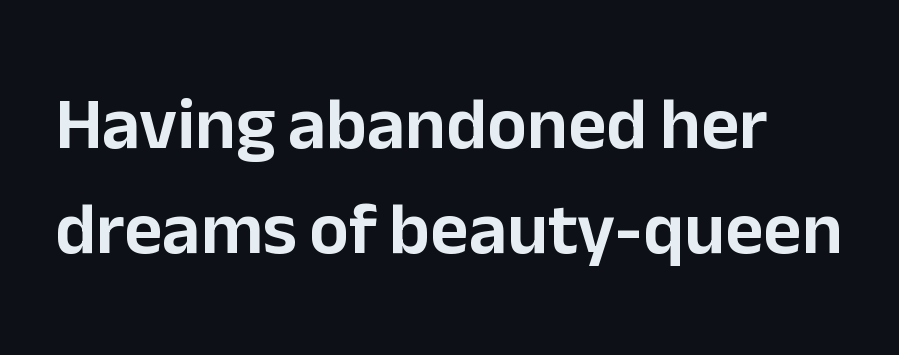
{"serif": "no", "italic": "no", "width": "normal", "stroke_contrast": "low", "x_height": "medium", "monospaced": "no", "underline": "no", "line_spacing": "normal", "line_spacing_ratio": 1.42, "letter_spacing": "normal", "letter_spacing_em": 0.0, "glyph_px": 74}
